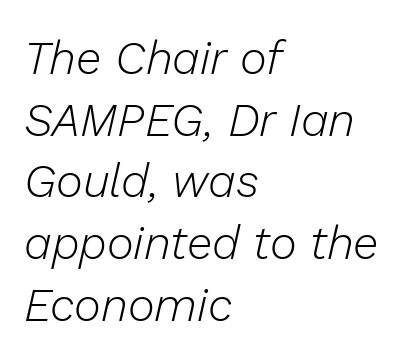
The letterforms sit at book weight or below. In terms of posture, this sample is oblique. A typesetter would call this zero additional tracking. Descenders are the only things crossing below the line. Compared with typical paragraphs, the rows here are spaced about the same. Think of a printed novel: that variable character pitch is what you see here.
